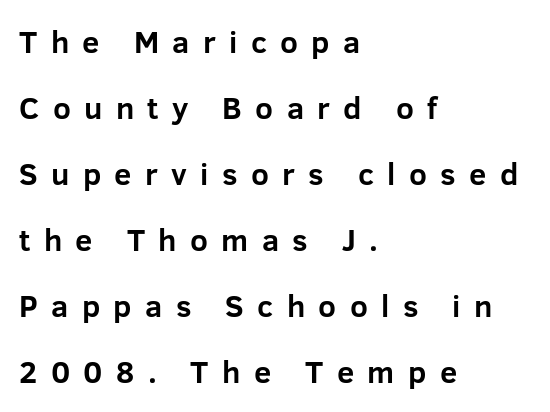
Q: Is the text bold? A: Yes.
Q: Is the text italic (slanted)? A: No, it is upright.
Q: Is the typeface a serif or a sans-serif typeface? A: Sans-serif.
Q: Is the text underlined? A: No.
Q: How is the paragraph aligned? A: Left-aligned.
Q: Is the spacing between letters normal or unusually wide? A: Unusually wide.
Q: Is the spacing between lines tight, normal or loose? A: Loose.
Q: Width (condensed, normal, or wide)? A: Normal.
Q: Stroke contrast? A: Low.
Q: x-height? A: Medium.
Q: Monospaced? A: No.
